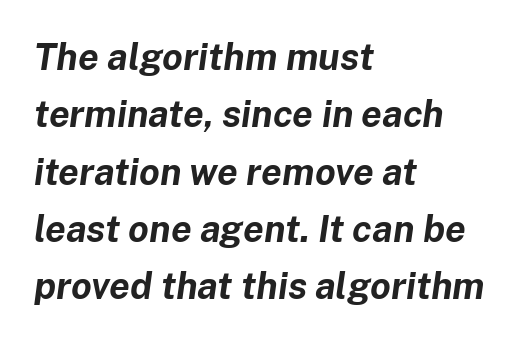
The image shows 37 px bold type, italic (leaning right); set left-aligned, normal line spacing (1.55x), normal letter spacing, not underlined; low stroke contrast and a medium x-height.
